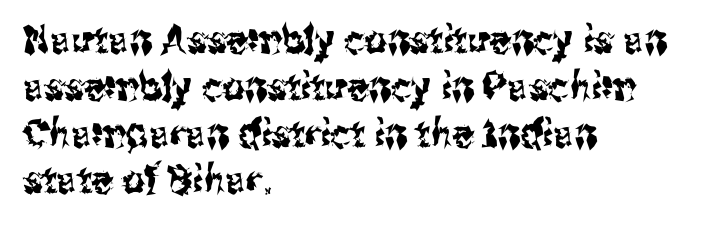
{"serif": "no", "italic": "no", "width": "condensed", "stroke_contrast": "medium", "x_height": "medium", "monospaced": "no", "underline": "no", "align": "left", "line_spacing_ratio": 1.2, "letter_spacing": "normal", "letter_spacing_em": 0.0, "glyph_px": 39}
